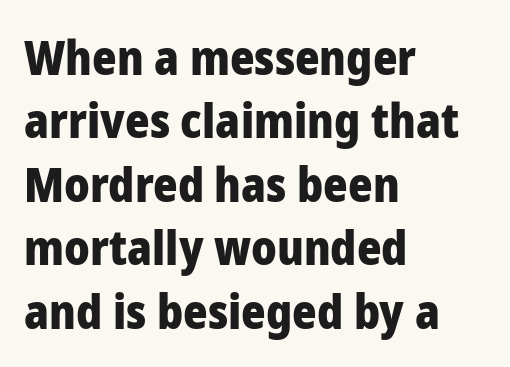
{"serif": "no", "italic": "no", "bold": "yes", "weight": "heavy", "width": "normal", "stroke_contrast": "low", "x_height": "medium", "monospaced": "no", "underline": "no", "align": "left", "line_spacing": "normal", "line_spacing_ratio": 1.35, "letter_spacing": "normal", "letter_spacing_em": 0.0, "glyph_px": 47}
